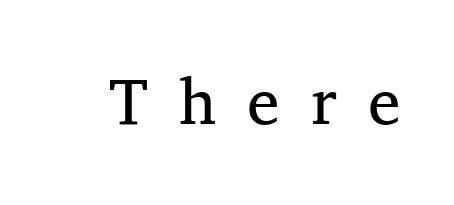
The image shows 65 px regular-weight serif type, upright; set unusually wide letter spacing (+0.48 em), not underlined; medium stroke contrast and a medium x-height.
